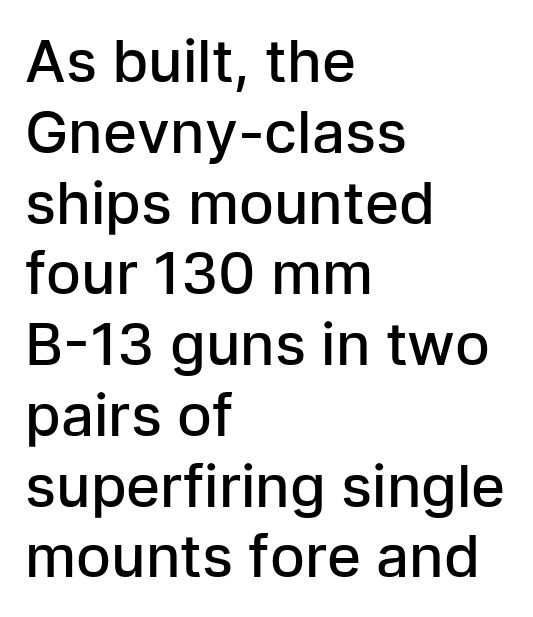
{"serif": "no", "italic": "no", "bold": "semi", "weight": "semibold", "width": "normal", "stroke_contrast": "low", "x_height": "medium", "monospaced": "no", "underline": "no", "align": "left", "line_spacing_ratio": 1.22, "letter_spacing": "normal", "letter_spacing_em": 0.0, "glyph_px": 58}
